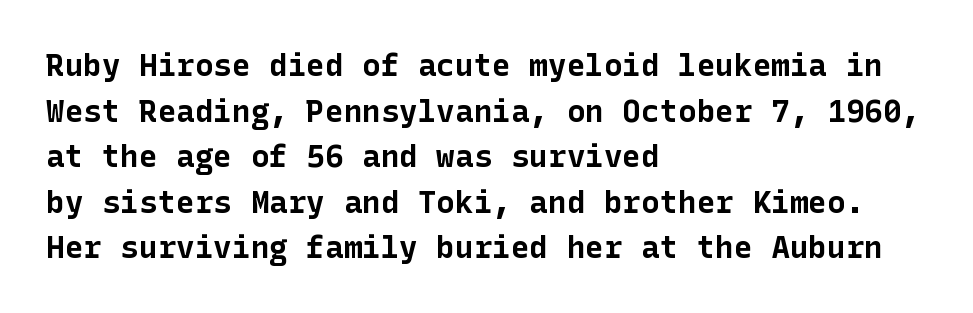
Q: Is the text bold? A: Yes.
Q: Is the text italic (slanted)? A: No, it is upright.
Q: Is the typeface a serif or a sans-serif typeface? A: Sans-serif.
Q: Is the text underlined? A: No.
Q: How is the paragraph aligned? A: Left-aligned.
Q: Is the spacing between letters normal or unusually wide? A: Normal.
Q: Is the spacing between lines tight, normal or loose? A: Normal.
Q: Width (condensed, normal, or wide)? A: Normal.
Q: Stroke contrast? A: Low.
Q: x-height? A: Medium.
